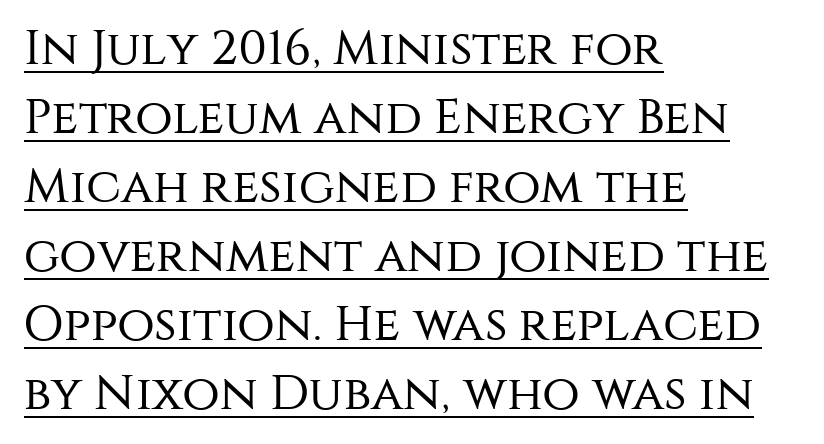
Q: Is the text bold? A: No.
Q: Is the text italic (slanted)? A: No, it is upright.
Q: Is the typeface a serif or a sans-serif typeface? A: Sans-serif.
Q: Is the text underlined? A: Yes.
Q: How is the paragraph aligned? A: Left-aligned.
Q: Is the spacing between letters normal or unusually wide? A: Normal.
Q: Is the spacing between lines tight, normal or loose? A: Normal.
Q: Width (condensed, normal, or wide)? A: Normal.
Q: Stroke contrast? A: Medium.
Q: x-height? A: Large.
Q: Monospaced? A: No.
